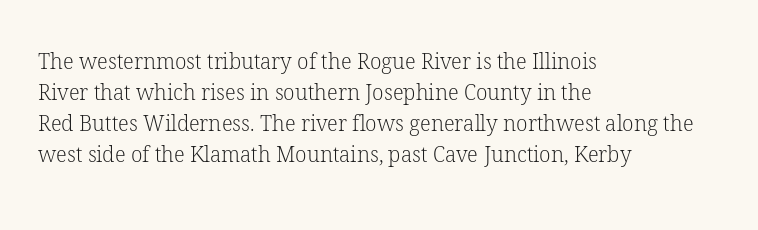
No chunkiness to these letters — they're not bold. The area under the type is left untouched. This rendering uses left alignment, leaving the right contour irregular. The font's upright variant was chosen for this text. Compared with typical body copy, the letter spacing here is the same.
